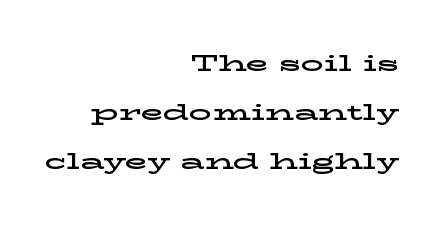
Q: Is the text italic (slanted)? A: No, it is upright.
Q: Is the text underlined? A: No.
Q: How is the paragraph aligned? A: Right-aligned.
Q: Is the spacing between letters normal or unusually wide? A: Normal.
Q: Is the spacing between lines tight, normal or loose? A: Loose.
